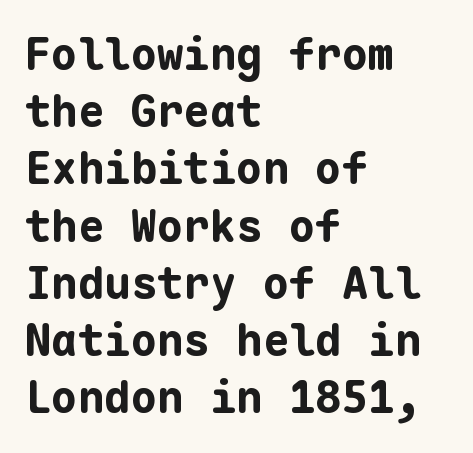
You'd pick this weight for a headline — it's a proper bold. The gaps between neighbouring characters are ordinary and unremarkable. The passage shown is typed in a monospace face where columns stay perfectly aligned. A classic flush-left, rag-right setting is used for this passage.
